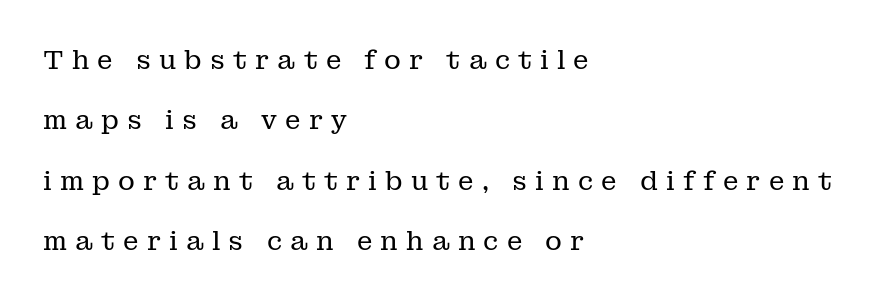
The tracking reads as deliberately expanded to a designer's eye. Characters remain perfectly vertical along every line. No extra ink here — the face is not bold. Descenders hang freely into open space. Summary of vertical rhythm: relaxed, with wide interline spacing.
